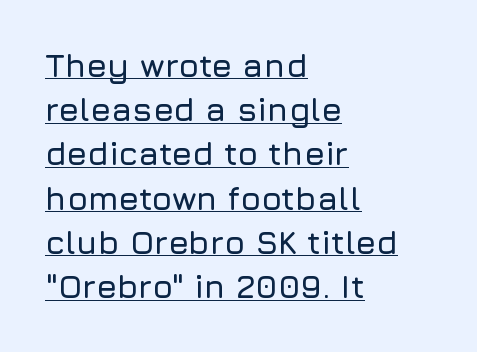
Q: Is the text italic (slanted)? A: No, it is upright.
Q: Is the typeface a serif or a sans-serif typeface? A: Sans-serif.
Q: Is the text underlined? A: Yes.
Q: How is the paragraph aligned? A: Left-aligned.
Q: Is the spacing between letters normal or unusually wide? A: Normal.
Q: Is the spacing between lines tight, normal or loose? A: Normal.
Q: Width (condensed, normal, or wide)? A: Normal.
Q: Stroke contrast? A: Low.
Q: x-height? A: Medium.
Q: Monospaced? A: No.
